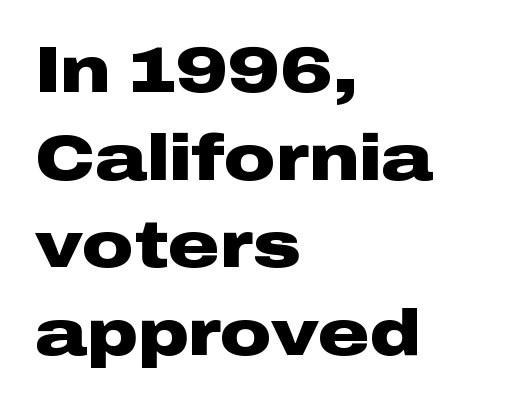
Q: Is the text bold? A: Yes.
Q: Is the text italic (slanted)? A: No, it is upright.
Q: Is the typeface a serif or a sans-serif typeface? A: Sans-serif.
Q: Is the text underlined? A: No.
Q: How is the paragraph aligned? A: Left-aligned.
Q: Is the spacing between letters normal or unusually wide? A: Normal.
Q: Is the spacing between lines tight, normal or loose? A: Normal.
Q: Width (condensed, normal, or wide)? A: Wide.
Q: Stroke contrast? A: Low.
Q: x-height? A: Medium.
Q: Monospaced? A: No.
